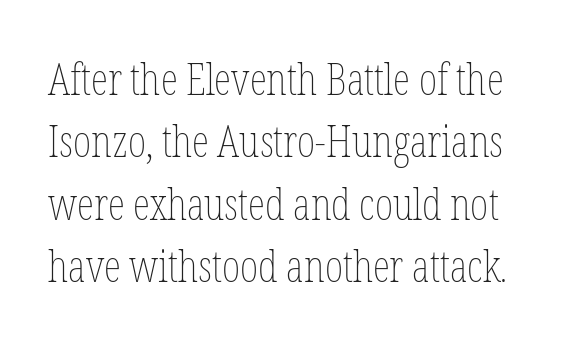
Is this a heavy cut? Hardly; it is regular or lighter. Evenly set lines give the paragraph a standard silhouette. Notice how the stems are strictly vertical — no italics here. No extra tracking has been applied to these lines. The letters advance in unequal steps, a hallmark of proportional type. Letters rest on an invisible, unmarked baseline.
